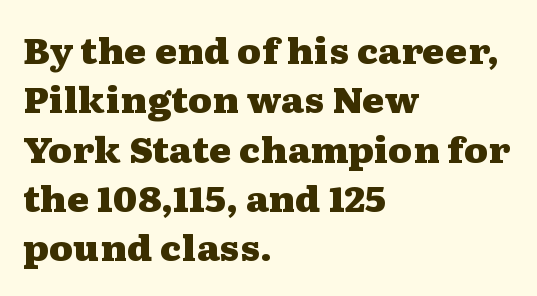
The image shows 34 px heavy, wide serif type, upright; set left-aligned, normal line spacing (1.45x), normal letter spacing, not underlined; medium stroke contrast and a medium x-height.
